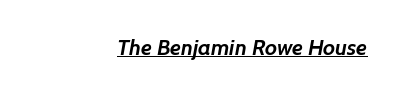
{"bold": "yes", "underline": "yes", "align": "right", "letter_spacing": "normal", "letter_spacing_em": 0.0, "glyph_px": 22}
